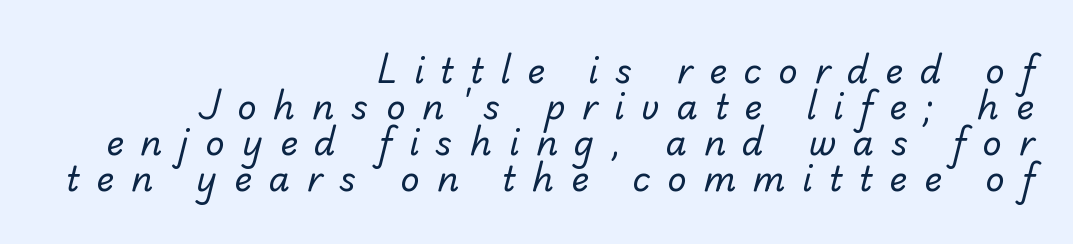
The image shows 34 px regular-weight sans-serif type; set right-aligned, tight line spacing (1.06x), unusually wide letter spacing (+0.49 em), not underlined; low stroke contrast and a small x-height.
